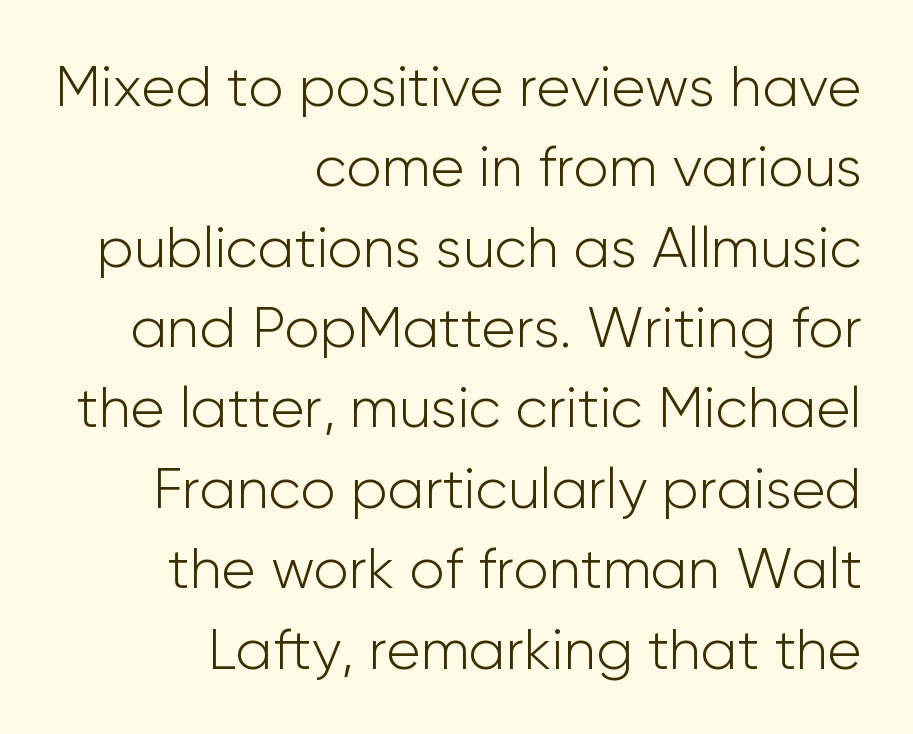
{"serif": "no", "italic": "no", "bold": "no", "weight": "light", "width": "normal", "stroke_contrast": "low", "x_height": "medium", "monospaced": "no", "underline": "no", "align": "right", "line_spacing": "normal", "line_spacing_ratio": 1.41, "letter_spacing": "normal", "letter_spacing_em": 0.0, "glyph_px": 57}
